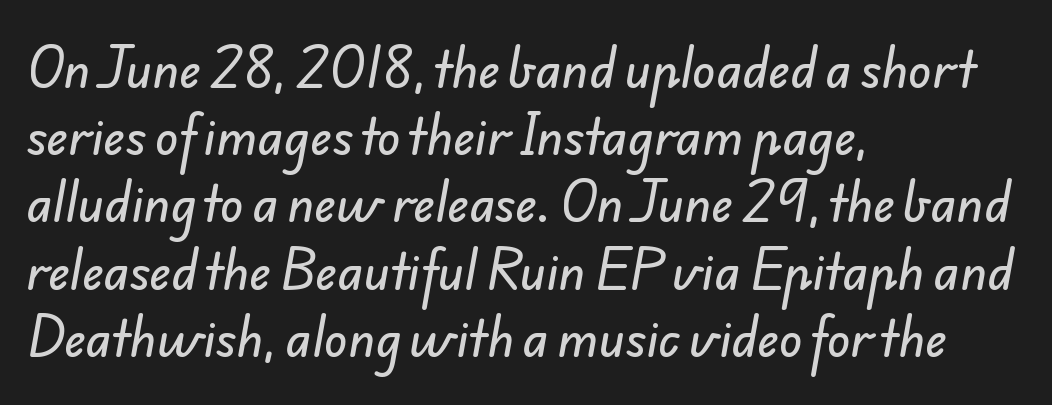
Q: Is the typeface a serif or a sans-serif typeface? A: Sans-serif.
Q: Is the text underlined? A: No.
Q: How is the paragraph aligned? A: Left-aligned.
Q: Is the spacing between letters normal or unusually wide? A: Normal.
Q: Is the spacing between lines tight, normal or loose? A: Normal.
Q: Width (condensed, normal, or wide)? A: Normal.
Q: Stroke contrast? A: Low.
Q: x-height? A: Small.
Q: Monospaced? A: No.
